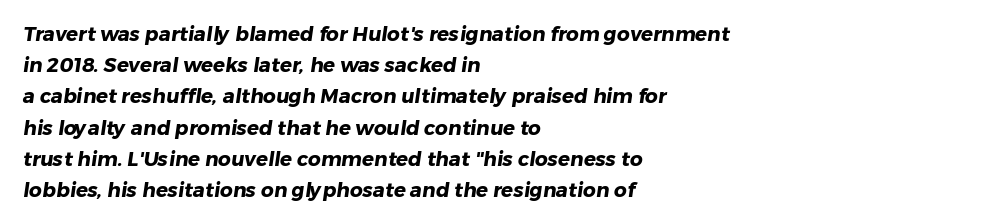
The image shows 20 px bold type; set left-aligned, normal line spacing (1.56x), normal letter spacing, not underlined.
